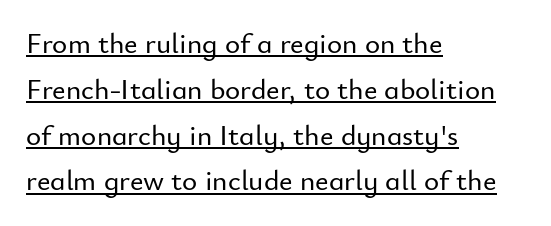
Q: Is the text italic (slanted)? A: No, it is upright.
Q: Is the typeface a serif or a sans-serif typeface? A: Sans-serif.
Q: Is the text underlined? A: Yes.
Q: How is the paragraph aligned? A: Left-aligned.
Q: Is the spacing between letters normal or unusually wide? A: Normal.
Q: Is the spacing between lines tight, normal or loose? A: Normal.
Q: Width (condensed, normal, or wide)? A: Normal.
Q: Stroke contrast? A: Low.
Q: x-height? A: Small.
Q: Monospaced? A: No.
